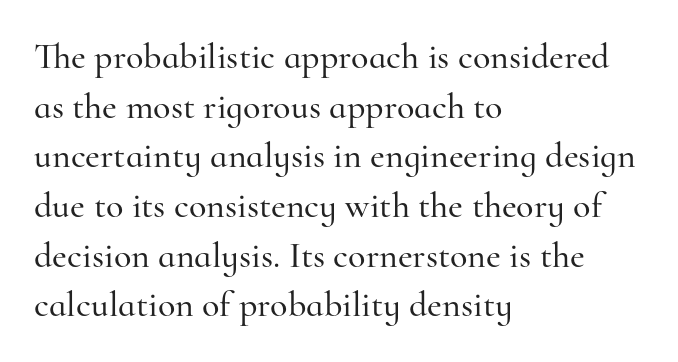
The image shows 36 px serif type, upright; set left-aligned, normal line spacing (1.38x), normal letter spacing, not underlined; high stroke contrast and a small x-height.
